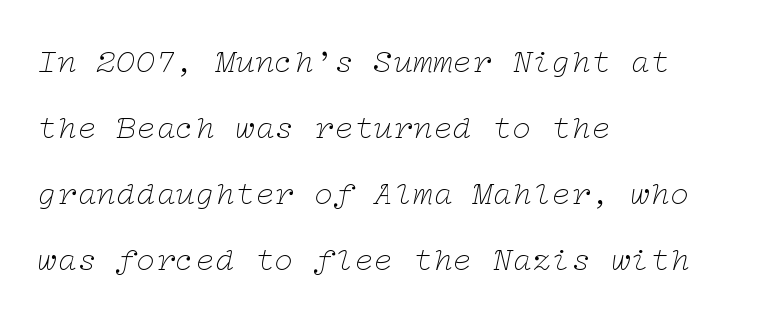
Q: Is the text bold? A: No.
Q: Is the text italic (slanted)? A: Yes, it leans right by about 12 degrees.
Q: Is the typeface a serif or a sans-serif typeface? A: Serif.
Q: Is the text underlined? A: No.
Q: How is the paragraph aligned? A: Left-aligned.
Q: Is the spacing between letters normal or unusually wide? A: Normal.
Q: Is the spacing between lines tight, normal or loose? A: Loose.
Q: Width (condensed, normal, or wide)? A: Wide.
Q: Stroke contrast? A: Low.
Q: x-height? A: Medium.
